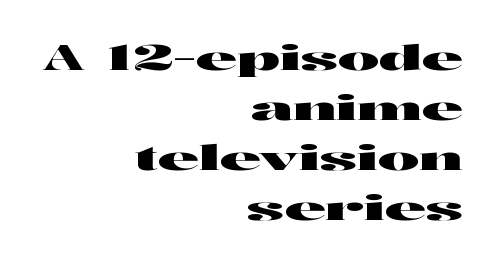
The image shows 35 px wide sans-serif type, upright; set right-aligned, normal line spacing (1.43x), normal letter spacing, not underlined; high stroke contrast and a medium x-height.
